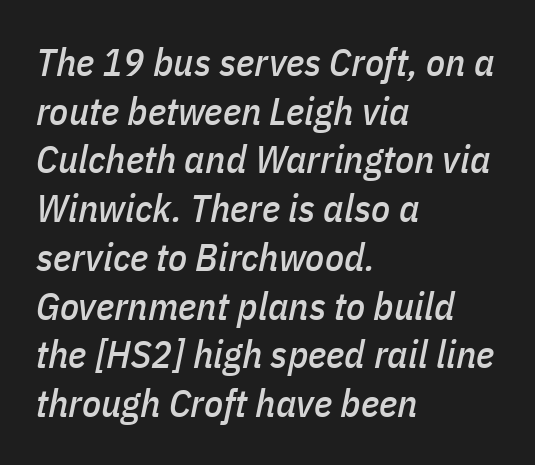
These lines are rendered in a variable-pitch font. Style check: oblique. Descenders hang freely into open space. These lines sit exactly where default settings would place them.
